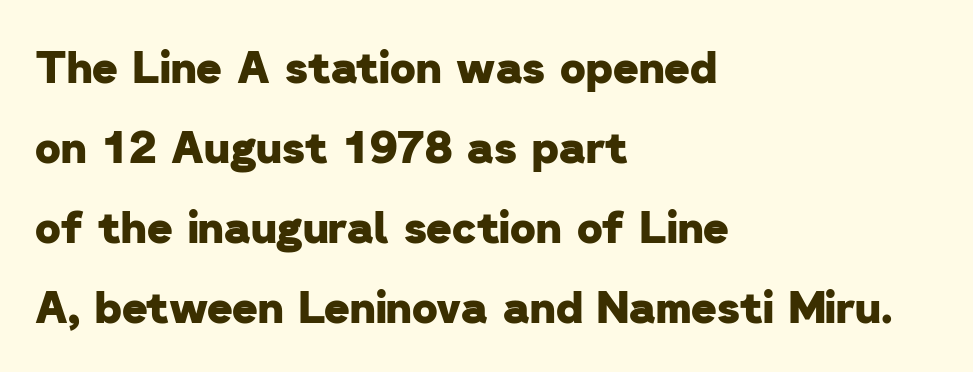
The image shows 44 px heavy sans-serif type; set left-aligned, line spacing 1.82x, normal letter spacing, not underlined; low stroke contrast and a medium x-height.
